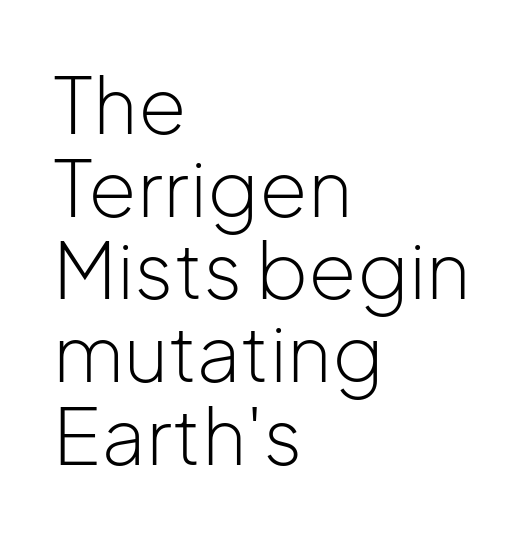
Q: Is the text bold? A: No.
Q: Is the text italic (slanted)? A: No, it is upright.
Q: Is the typeface a serif or a sans-serif typeface? A: Sans-serif.
Q: Is the text underlined? A: No.
Q: How is the paragraph aligned? A: Left-aligned.
Q: Is the spacing between letters normal or unusually wide? A: Normal.
Q: Is the spacing between lines tight, normal or loose? A: Tight.
Q: Width (condensed, normal, or wide)? A: Normal.
Q: Stroke contrast? A: Low.
Q: x-height? A: Medium.
Q: Monospaced? A: No.
